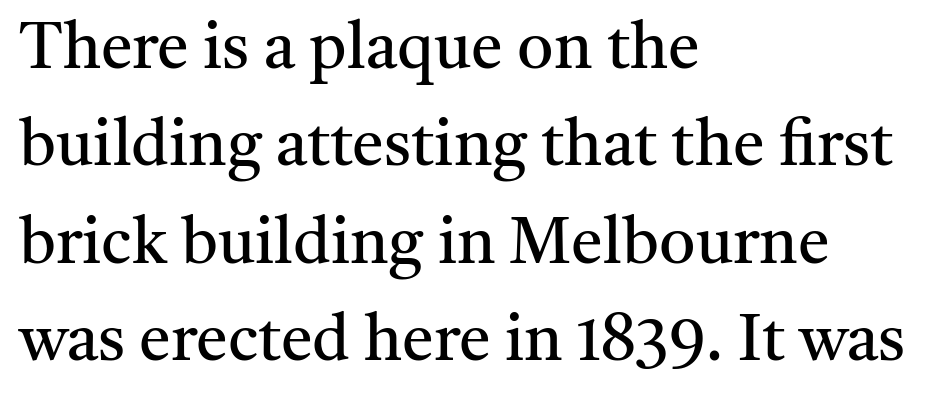
{"serif": "yes", "italic": "no", "bold": "no", "weight": "regular", "width": "normal", "stroke_contrast": "medium", "x_height": "medium", "monospaced": "no", "underline": "no", "align": "left", "line_spacing": "normal", "line_spacing_ratio": 1.52, "letter_spacing": "normal", "letter_spacing_em": 0.0, "glyph_px": 64}
